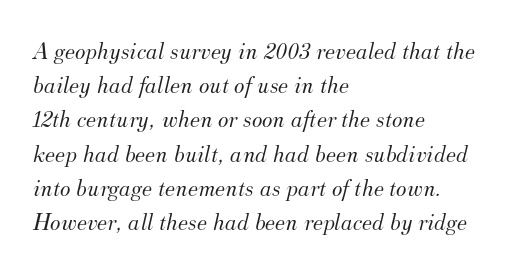
Q: Is the text bold? A: No.
Q: Is the text italic (slanted)? A: Yes, it leans right by about 12 degrees.
Q: Is the text underlined? A: No.
Q: How is the paragraph aligned? A: Left-aligned.
Q: Is the spacing between letters normal or unusually wide? A: Normal.
Q: Is the spacing between lines tight, normal or loose? A: Normal.
